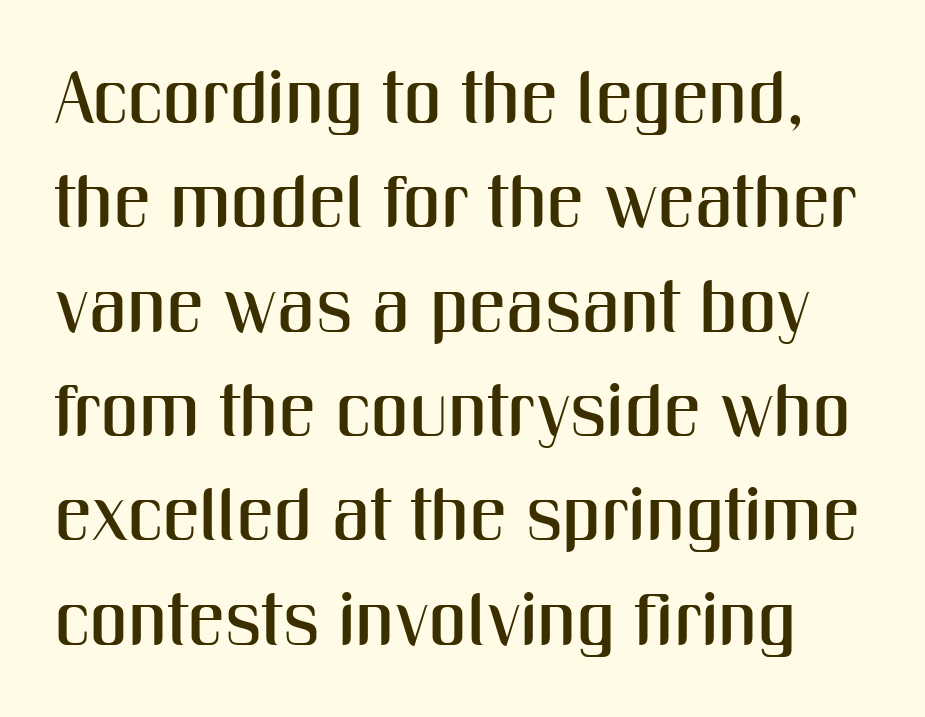
Q: Is the text italic (slanted)? A: No, it is upright.
Q: Is the typeface a serif or a sans-serif typeface? A: Sans-serif.
Q: Is the text underlined? A: No.
Q: Is the spacing between letters normal or unusually wide? A: Normal.
Q: Is the spacing between lines tight, normal or loose? A: Normal.
Q: Width (condensed, normal, or wide)? A: Condensed.
Q: Stroke contrast? A: Medium.
Q: x-height? A: Medium.
Q: Monospaced? A: No.
